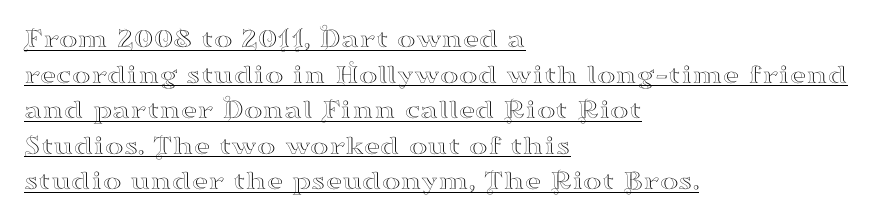
Q: Is the text italic (slanted)? A: No, it is upright.
Q: Is the typeface a serif or a sans-serif typeface? A: Serif.
Q: Is the text underlined? A: Yes.
Q: How is the paragraph aligned? A: Left-aligned.
Q: Is the spacing between letters normal or unusually wide? A: Normal.
Q: Is the spacing between lines tight, normal or loose? A: Normal.
Q: Width (condensed, normal, or wide)? A: Wide.
Q: Stroke contrast? A: High.
Q: x-height? A: Small.
Q: Monospaced? A: No.
